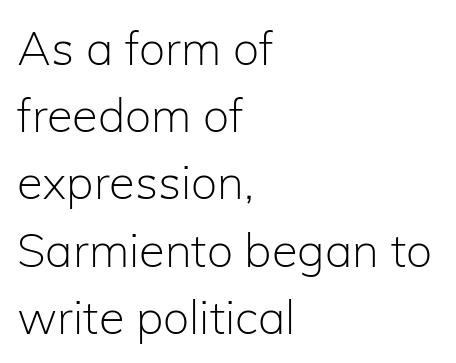
Q: Is the text bold? A: No.
Q: Is the text italic (slanted)? A: No, it is upright.
Q: Is the typeface a serif or a sans-serif typeface? A: Sans-serif.
Q: Is the text underlined? A: No.
Q: How is the paragraph aligned? A: Left-aligned.
Q: Is the spacing between letters normal or unusually wide? A: Normal.
Q: Is the spacing between lines tight, normal or loose? A: Normal.
Q: Width (condensed, normal, or wide)? A: Normal.
Q: Stroke contrast? A: Low.
Q: x-height? A: Medium.
Q: Monospaced? A: No.
